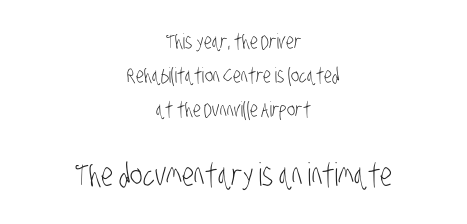
A student would notice the bottom passage is typeset larger than what precedes it. Glyph-to-glyph distance matches everyday printed text. You could not count columns in this text — the font is proportionally spaced. This reads as an unemphasized weight, regular at the heaviest.
